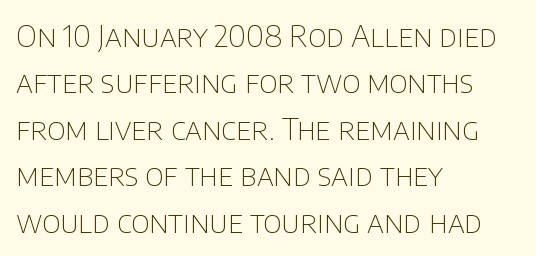
{"serif": "no", "italic": "no", "bold": "no", "weight": "thin", "width": "normal", "stroke_contrast": "low", "x_height": "large", "monospaced": "no", "underline": "no", "align": "left", "line_spacing": "normal", "line_spacing_ratio": 1.55, "letter_spacing": "normal", "letter_spacing_em": 0.0, "glyph_px": 30}
